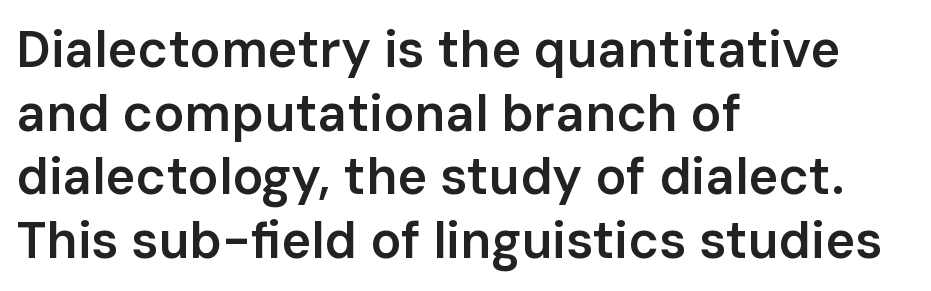
The image shows 51 px semibold sans-serif type, upright; set left-aligned, normal line spacing (1.25x), normal letter spacing, not underlined; low stroke contrast and a medium x-height.
